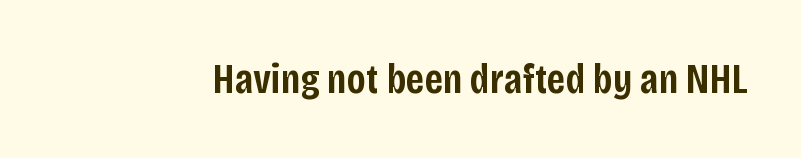
The image shows 43 px semibold, condensed sans-serif type, upright; set normal letter spacing, not underlined; low stroke contrast and a large x-height.
